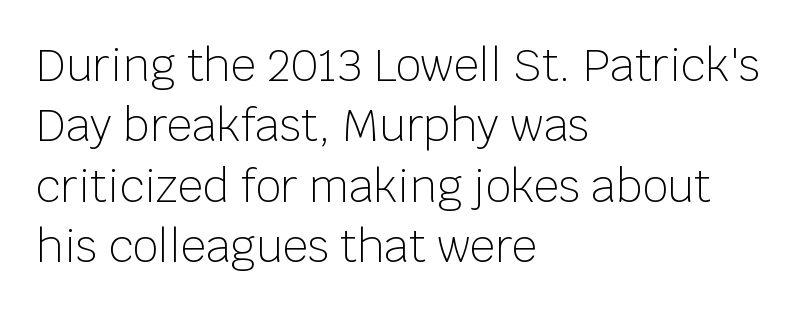
Stroke terminals: plain, sans-serif. Weight class: somewhere from thin through regular. Leading matches the norm, producing a regular column. The paragraph shown leans on its left margin. The specimen omits any rule beneath the text block's lines.
